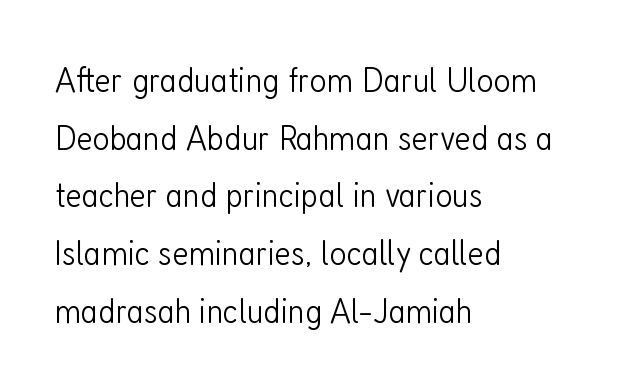
Look at the tracking — it's just the regular setting, nothing added. Regarding leading, the lines here are spaced in the standard way. In terms of posture, this sample is upright. A bare baseline throughout the passage. You could not count columns in this text — the font is proportionally spaced.
